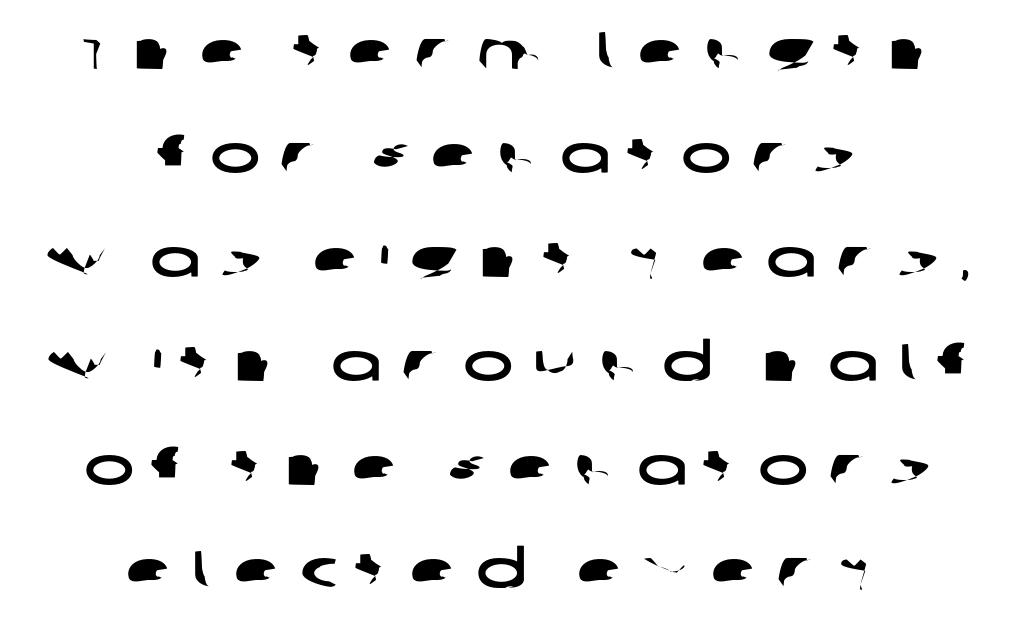
{"serif": "no", "width": "wide", "stroke_contrast": "low", "x_height": "large", "monospaced": "no", "underline": "no", "align": "center", "line_spacing": "loose", "line_spacing_ratio": 1.96, "letter_spacing": "wide", "letter_spacing_em": 0.38, "glyph_px": 53}
